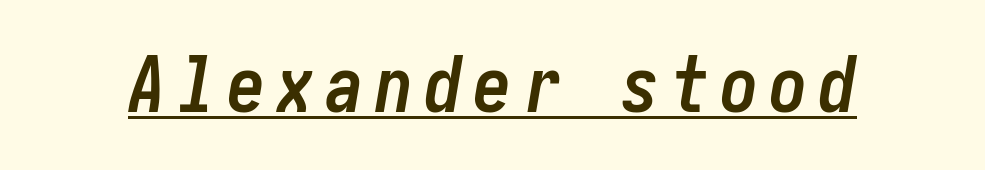
The image shows 77 px semibold, condensed type, italic (leaning right); set underlined; low stroke contrast and a medium x-height.
